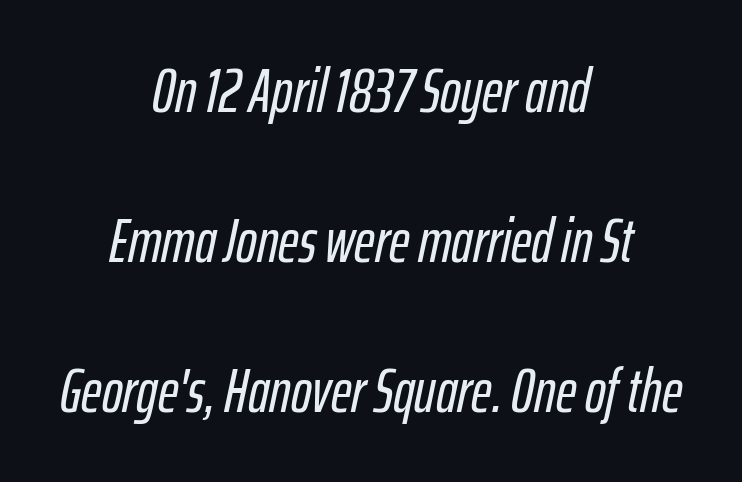
{"italic": "yes", "lean": "right", "slant_degrees": 12, "width": "condensed", "stroke_contrast": "low", "x_height": "medium", "monospaced": "no", "underline": "no", "align": "center", "line_spacing": "loose", "line_spacing_ratio": 2.42, "letter_spacing": "normal", "letter_spacing_em": 0.0, "glyph_px": 62}
